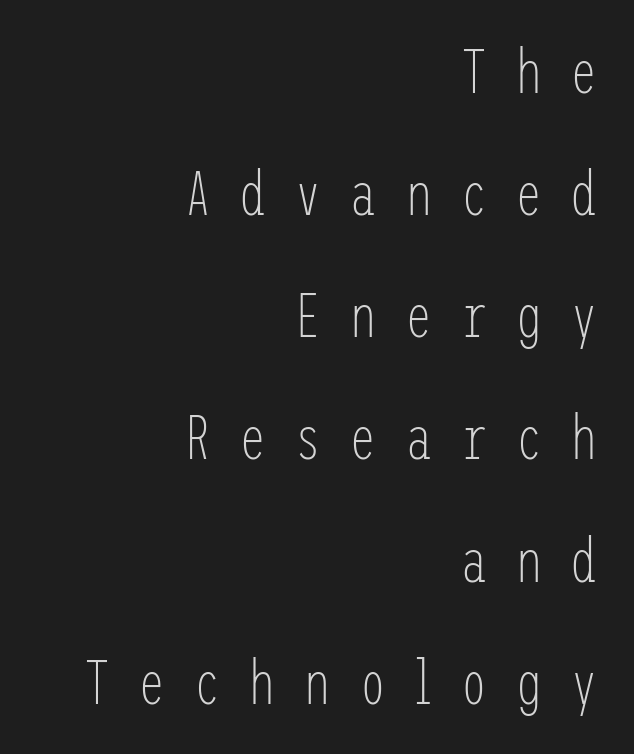
{"serif": "no", "italic": "no", "bold": "no", "weight": "light", "width": "condensed", "stroke_contrast": "low", "x_height": "medium", "underline": "no", "align": "right", "line_spacing": "loose", "line_spacing_ratio": 1.97, "letter_spacing": "wide", "letter_spacing_em": 0.44, "glyph_px": 62}
